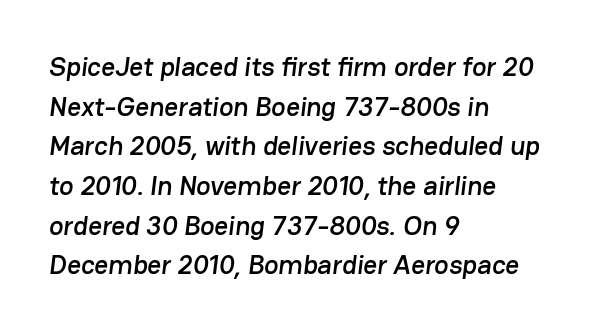
The image shows 27 px text type; set left-aligned, normal line spacing (1.47x), normal letter spacing, not underlined.
